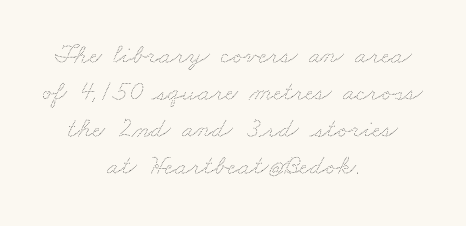
The image shows 28 px thin, wide type; set centered, normal line spacing (1.32x), normal letter spacing, not underlined; medium stroke contrast and a small x-height.
